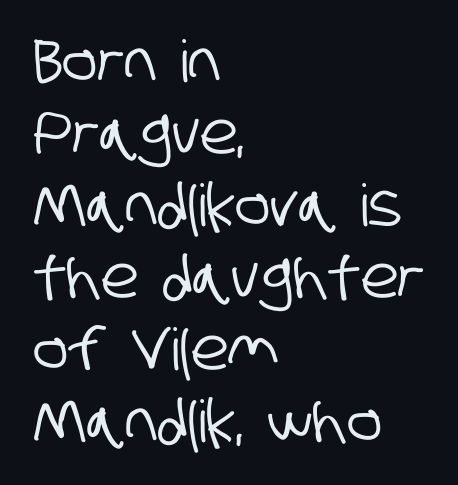
{"serif": "no", "width": "condensed", "stroke_contrast": "low", "x_height": "large", "monospaced": "no", "underline": "no", "align": "left", "line_spacing_ratio": 1.24, "letter_spacing": "normal", "letter_spacing_em": 0.0, "glyph_px": 58}
